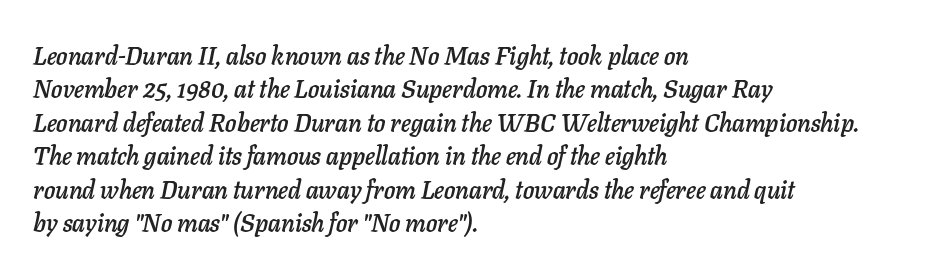
{"italic": "yes", "lean": "right", "slant_degrees": 11, "underline": "no", "align": "left", "line_spacing": "normal", "line_spacing_ratio": 1.34, "letter_spacing": "normal", "letter_spacing_em": 0.0, "glyph_px": 25}
